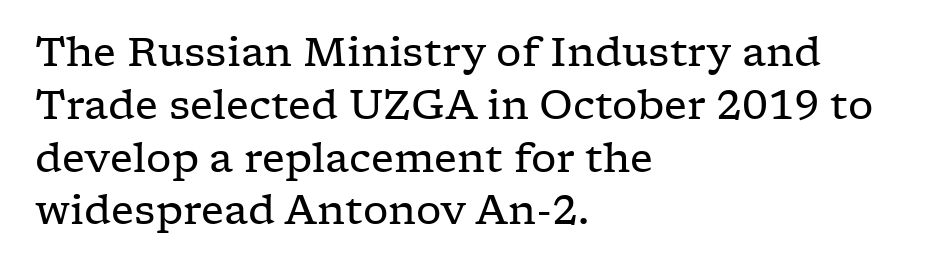
The image shows 40 px regular-weight, wide serif type, upright; set left-aligned, normal line spacing (1.32x), normal letter spacing, not underlined; low stroke contrast and a medium x-height.
